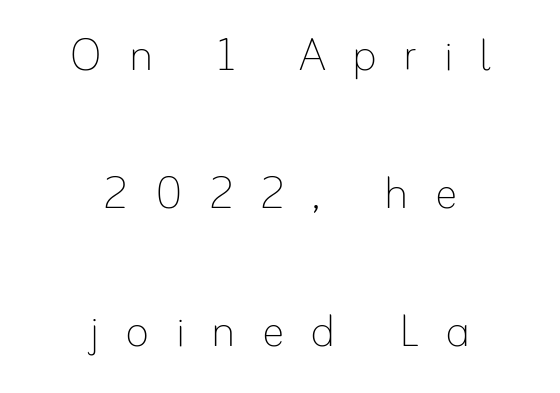
{"italic": "no", "bold": "no", "weight": "thin", "width": "normal", "stroke_contrast": "low", "x_height": "small", "monospaced": "no", "underline": "no", "align": "center", "line_spacing": "loose", "line_spacing_ratio": 2.42, "letter_spacing": "wide", "letter_spacing_em": 0.46, "glyph_px": 57}
